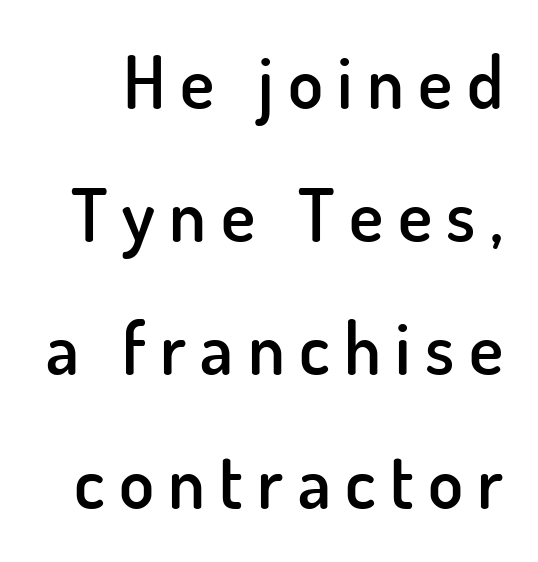
It's the straight-up-and-down kind of type. The string is rendered with underlining switched off. Are there feet on the stems? There aren't — it's a sans. Does extra space separate the letters? Yes, quite a lot of it. The strokes are fattened partway — semibold, not bold. Here the designer chose a conventional face with non-uniform glyph widths.
